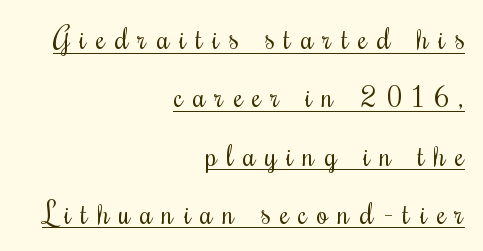
Q: Is the text bold? A: No.
Q: Is the text italic (slanted)? A: Yes.
Q: Is the text underlined? A: Yes.
Q: How is the paragraph aligned? A: Right-aligned.
Q: Is the spacing between letters normal or unusually wide? A: Unusually wide.
Q: Is the spacing between lines tight, normal or loose? A: Loose.
Q: Width (condensed, normal, or wide)? A: Condensed.
Q: Stroke contrast? A: Medium.
Q: x-height? A: Small.
Q: Monospaced? A: No.
